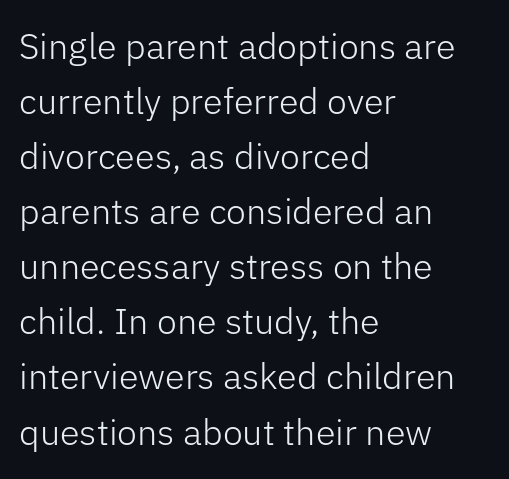
{"serif": "no", "italic": "no", "bold": "no", "weight": "light", "width": "normal", "stroke_contrast": "low", "x_height": "medium", "monospaced": "no", "underline": "no", "align": "left", "line_spacing": "normal", "line_spacing_ratio": 1.53, "letter_spacing": "normal", "letter_spacing_em": 0.0, "glyph_px": 36}
